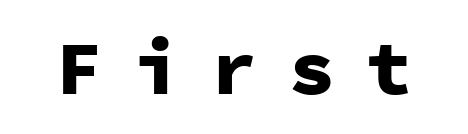
Emphasis by weight is at full strength: bold. Letter spacing: wide. It's the straight-up-and-down kind of type. Words float on clear page, feet unadorned. Monospaced: the letters line up in strict vertical columns. Examine the stroke ends and you'll find no serifs.
